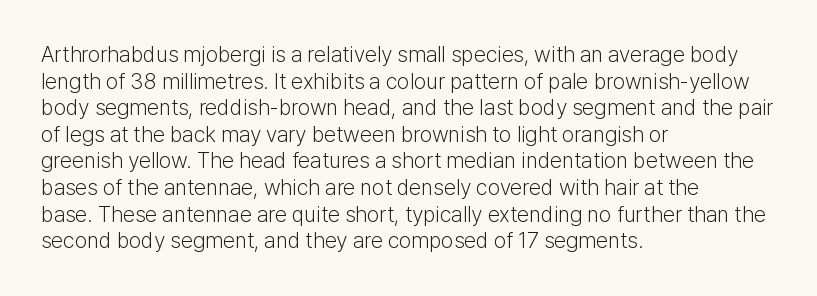
The face used here is rendered with its standard letterfit. The rag falls on the right side of this text block. The typeface has the unassuming heft of standard copy or less. Italic: no, the glyphs are upright roman.
